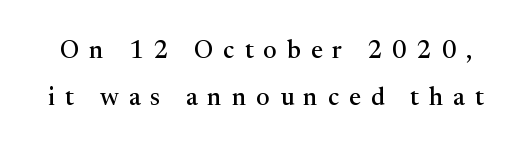
Q: Is the text italic (slanted)? A: No, it is upright.
Q: Is the text underlined? A: No.
Q: Is the spacing between letters normal or unusually wide? A: Unusually wide.
Q: Is the spacing between lines tight, normal or loose? A: Loose.
